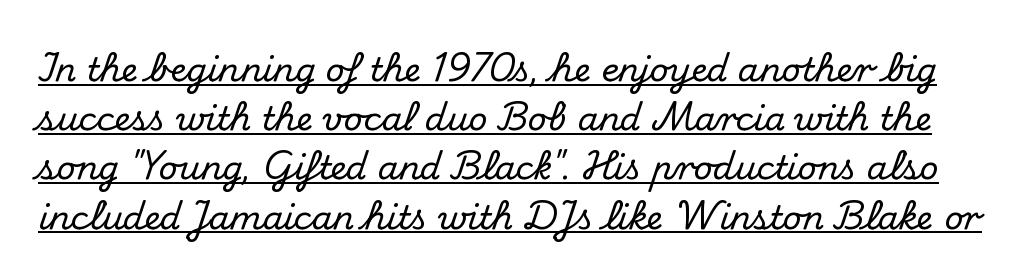
The image shows 33 px serif type; set normal line spacing (1.49x), normal letter spacing, underlined; medium stroke contrast and a small x-height.
